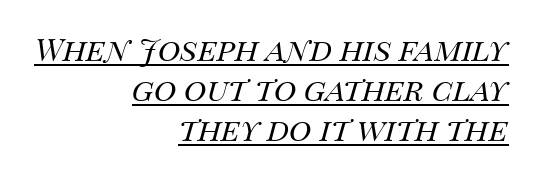
The lines are quadded right. Each word holds together tightly as a unit, with standard inter-letter gaps. Style check: oblique. The characters are drawn with everyday or finer stroke widths. The string is rendered with underlining switched on. What's the leading like? Ordinary, nothing unusual.
